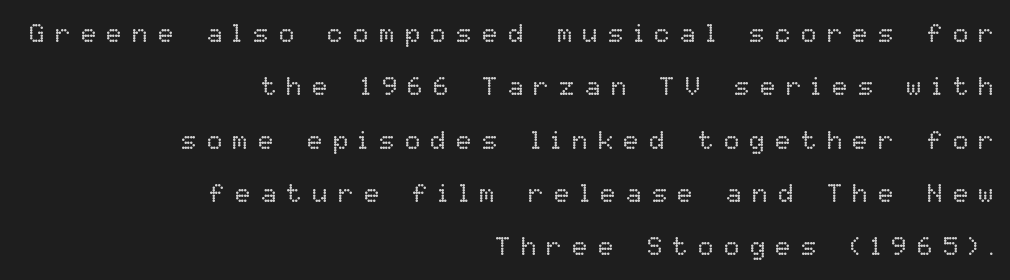
Q: Is the text bold? A: No.
Q: Is the text italic (slanted)? A: No, it is upright.
Q: Is the text underlined? A: No.
Q: How is the paragraph aligned? A: Right-aligned.
Q: Is the spacing between letters normal or unusually wide? A: Unusually wide.
Q: Is the spacing between lines tight, normal or loose? A: Loose.
